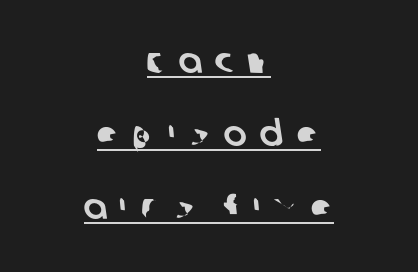
Q: Is the typeface a serif or a sans-serif typeface? A: Sans-serif.
Q: Is the text underlined? A: Yes.
Q: How is the paragraph aligned? A: Centered.
Q: Is the spacing between letters normal or unusually wide? A: Unusually wide.
Q: Is the spacing between lines tight, normal or loose? A: Loose.
Q: Width (condensed, normal, or wide)? A: Normal.
Q: Stroke contrast? A: Low.
Q: x-height? A: Large.
Q: Monospaced? A: No.
